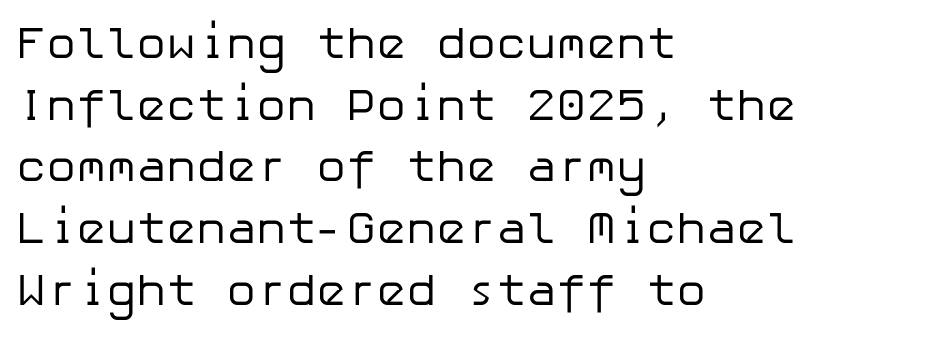
The space beneath each line is pristine and unruled. Ascenders rise straight up at ninety degrees. Heaviness? Minimal to ordinary, like unemphasized prose. The horizontal fit of the characters is conventional and even. Normally led — the rows are evenly, conventionally spaced. If you drew a ruler down the left edge, every line would touch it.
